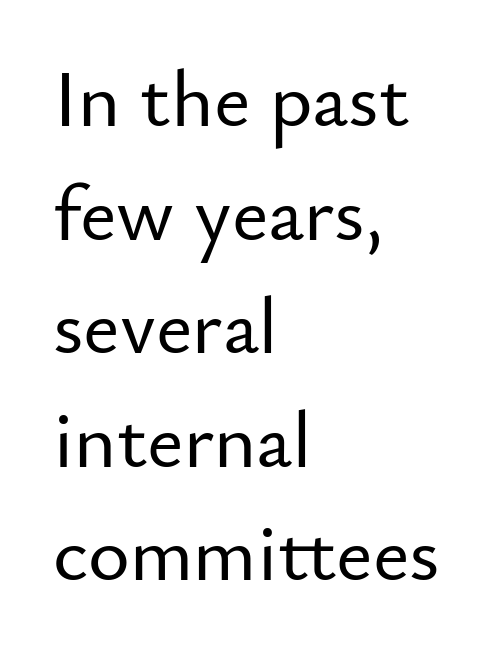
The image shows 80 px sans-serif type, upright; set left-aligned, normal line spacing (1.42x), normal letter spacing, not underlined; low stroke contrast and a small x-height.
